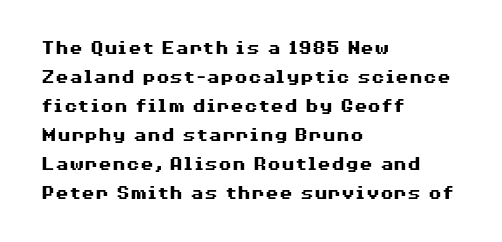
{"italic": "no", "bold": "yes", "underline": "no", "align": "left", "line_spacing": "normal", "line_spacing_ratio": 1.45, "letter_spacing": "normal", "letter_spacing_em": 0.0, "glyph_px": 20}
